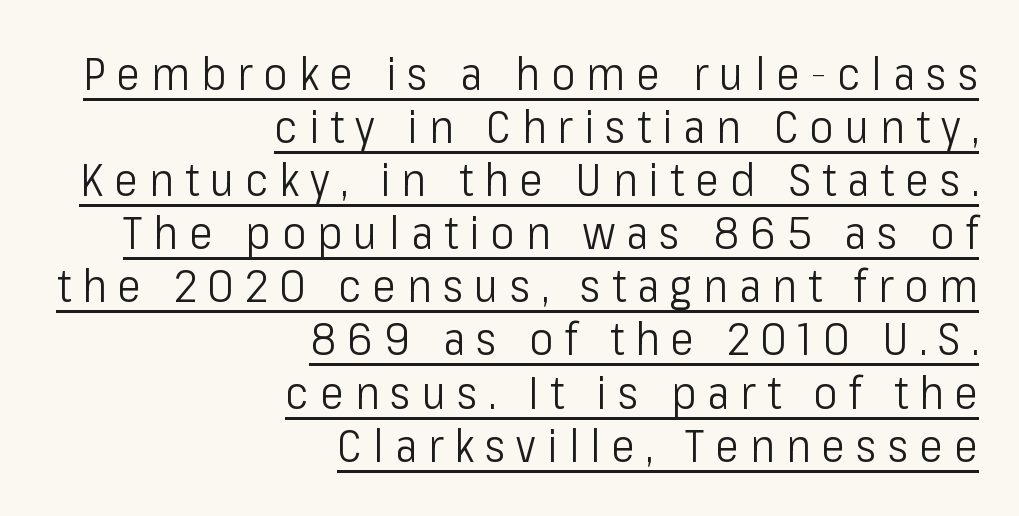
Q: Is the text bold? A: No.
Q: Is the text italic (slanted)? A: No, it is upright.
Q: Is the typeface a serif or a sans-serif typeface? A: Sans-serif.
Q: Is the text underlined? A: Yes.
Q: How is the paragraph aligned? A: Right-aligned.
Q: Is the spacing between letters normal or unusually wide? A: Unusually wide.
Q: Width (condensed, normal, or wide)? A: Condensed.
Q: Stroke contrast? A: Low.
Q: x-height? A: Medium.
Q: Monospaced? A: No.
